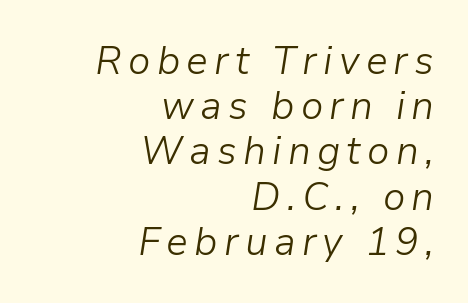
Q: Is the text bold? A: No.
Q: Is the text italic (slanted)? A: Yes, it leans right by about 9 degrees.
Q: Is the text underlined? A: No.
Q: How is the paragraph aligned? A: Right-aligned.
Q: Width (condensed, normal, or wide)? A: Normal.
Q: Stroke contrast? A: Low.
Q: x-height? A: Medium.
Q: Monospaced? A: No.
